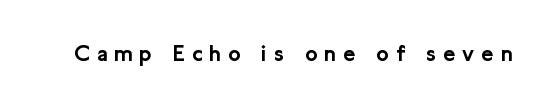
Q: Is the text italic (slanted)? A: No, it is upright.
Q: Is the text underlined? A: No.
Q: Is the spacing between letters normal or unusually wide? A: Unusually wide.
